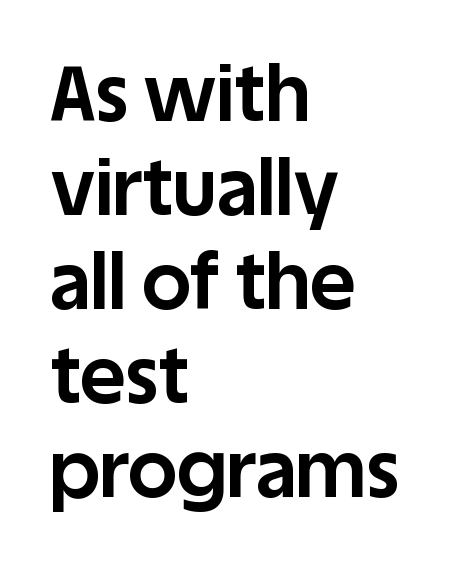
The image shows 77 px bold sans-serif type, upright; set left-aligned, line spacing 1.22x, normal letter spacing, not underlined; low stroke contrast and a large x-height.
